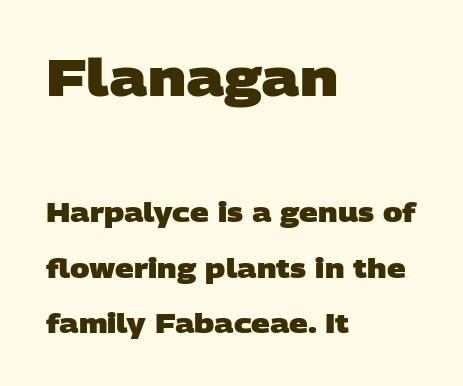
Glance below the letters and you will spot only blank space. Horizontally, the lines are justified to the leading edge only. Typesetter's note — upper block bumped up in size, lower block left smaller. You could not count columns in this text — the font is proportionally spaced. Does the leading feel generous? Absolutely, it's lavish. The face used here is a sans, in the tradition of grotesques and geometrics.
